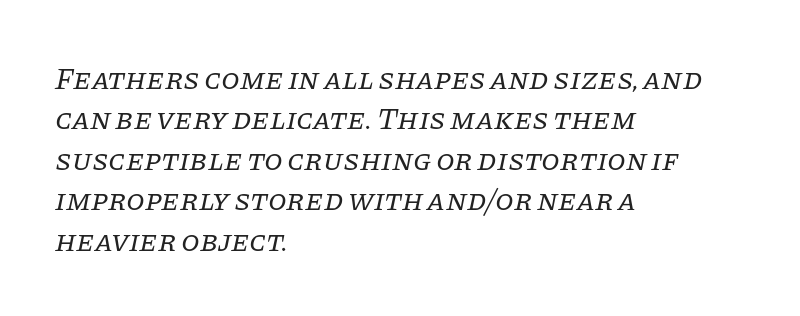
Q: Is the text bold? A: No.
Q: Is the text italic (slanted)? A: Yes, it leans right by about 11 degrees.
Q: Is the typeface a serif or a sans-serif typeface? A: Serif.
Q: Is the text underlined? A: No.
Q: How is the paragraph aligned? A: Left-aligned.
Q: Is the spacing between letters normal or unusually wide? A: Normal.
Q: Is the spacing between lines tight, normal or loose? A: Normal.
Q: Width (condensed, normal, or wide)? A: Normal.
Q: Stroke contrast? A: Low.
Q: x-height? A: Large.
Q: Monospaced? A: No.
